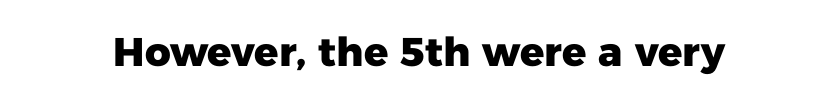
{"serif": "no", "italic": "no", "bold": "yes", "weight": "heavy", "width": "normal", "stroke_contrast": "low", "x_height": "medium", "monospaced": "no", "underline": "no", "letter_spacing": "normal", "letter_spacing_em": 0.0, "glyph_px": 40}
